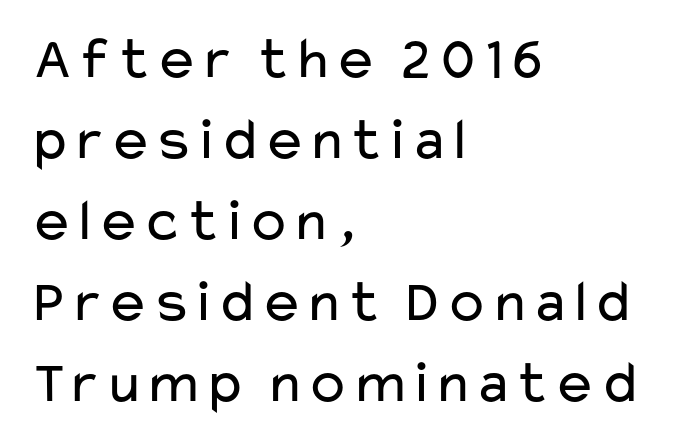
{"serif": "no", "italic": "no", "bold": "no", "weight": "regular", "width": "wide", "stroke_contrast": "low", "x_height": "medium", "monospaced": "no", "underline": "no", "align": "left", "line_spacing": "normal", "line_spacing_ratio": 1.35, "letter_spacing": "normal", "letter_spacing_em": 0.0, "glyph_px": 60}
